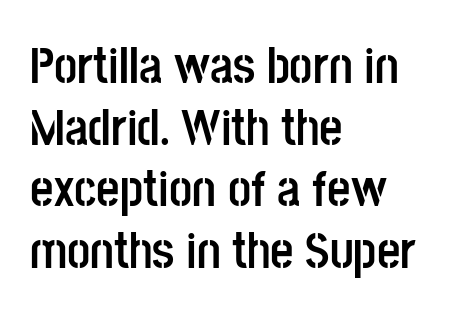
Upright lettering throughout. Check where the strokes stop: nothing finishes them off — pure sans. A dark, heavy texture on the line: the type is bold. The letterforms sit shoulder to shoulder at normal distance. Here the designer chose a conventional face with non-uniform glyph widths.
